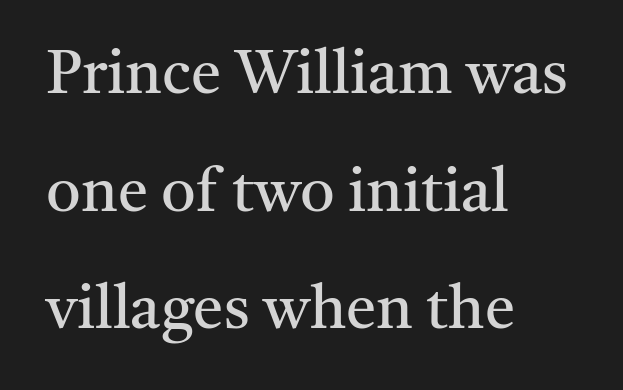
Small tapered or slab feet sit at the stroke ends, so this counts as serif. Which margin do the lines hug? The left one — the right edge is uneven. The strokes carry an ordinary text weight at most. Students, note that the glyphs here touch the page at normal intervals. The strip under each line holds only bare page. This sample has the flowing, uneven cadence of proportional lettering.
